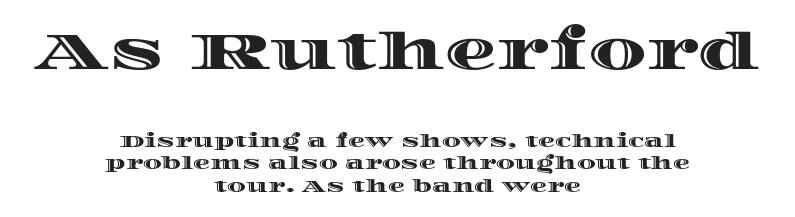
Visually the block forms a symmetrical silhouette, jagged on both flanks. Observe the ordinary spacing: letters are neighbours, not strangers. The earlier block is typeset at a bigger size than the later block. Rule under the text: the space is simply empty.
